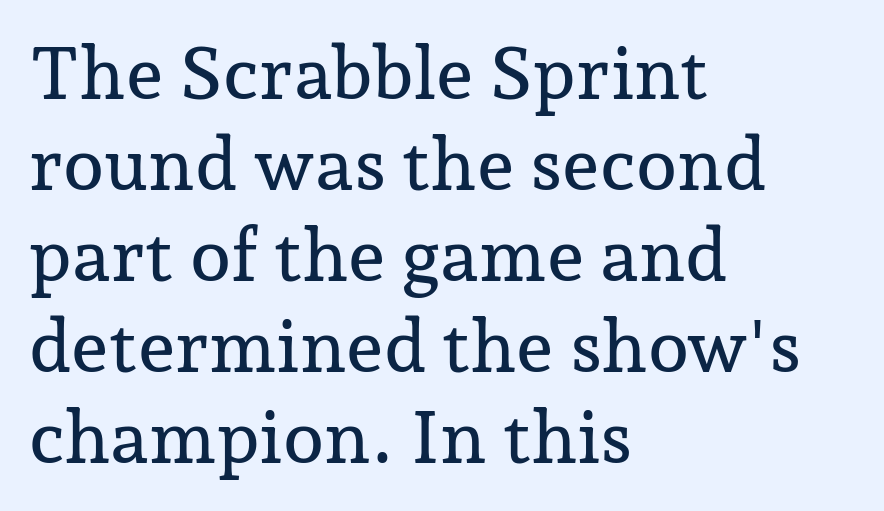
Q: Is the text italic (slanted)? A: No, it is upright.
Q: Is the typeface a serif or a sans-serif typeface? A: Serif.
Q: Is the text underlined? A: No.
Q: How is the paragraph aligned? A: Left-aligned.
Q: Is the spacing between letters normal or unusually wide? A: Normal.
Q: Width (condensed, normal, or wide)? A: Normal.
Q: Stroke contrast? A: Low.
Q: x-height? A: Medium.
Q: Monospaced? A: No.
